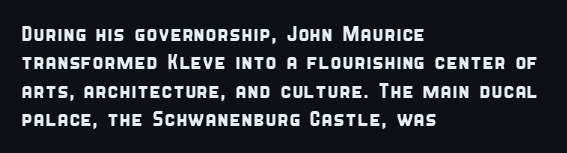
{"underline": "no", "align": "left", "line_spacing": "normal", "line_spacing_ratio": 1.35, "letter_spacing": "normal", "letter_spacing_em": 0.0, "glyph_px": 21}
